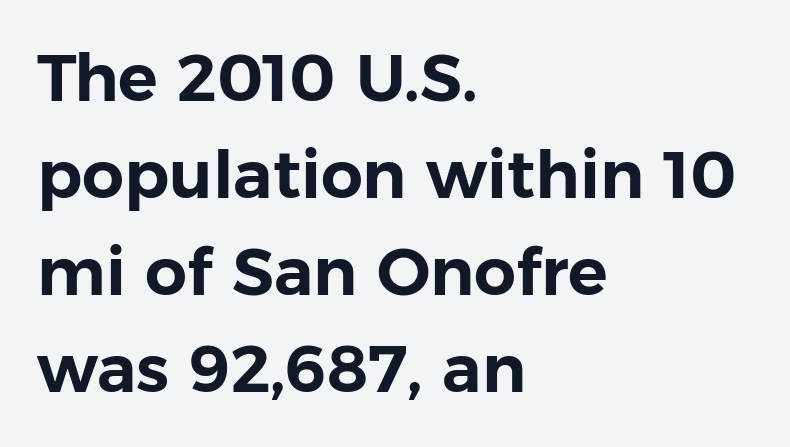
Q: Is the text italic (slanted)? A: No, it is upright.
Q: Is the typeface a serif or a sans-serif typeface? A: Sans-serif.
Q: Is the text underlined? A: No.
Q: How is the paragraph aligned? A: Left-aligned.
Q: Is the spacing between letters normal or unusually wide? A: Normal.
Q: Is the spacing between lines tight, normal or loose? A: Normal.
Q: Width (condensed, normal, or wide)? A: Normal.
Q: Stroke contrast? A: Low.
Q: x-height? A: Medium.
Q: Monospaced? A: No.
